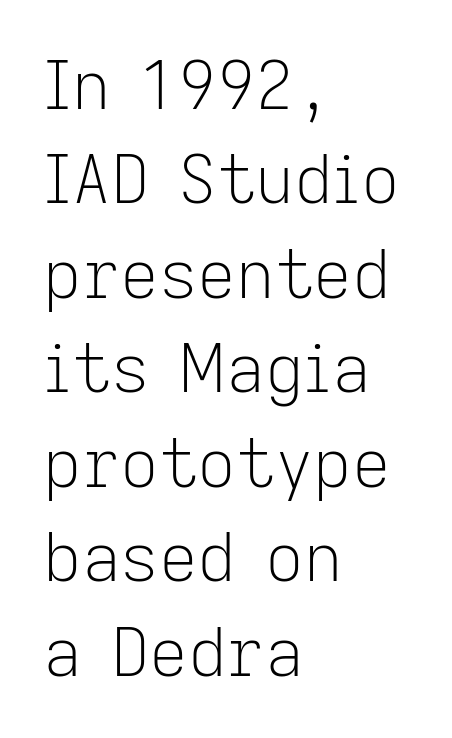
The image shows 67 px light sans-serif type, upright; set left-aligned, normal line spacing (1.41x), normal letter spacing, not underlined; low stroke contrast and a medium x-height.
